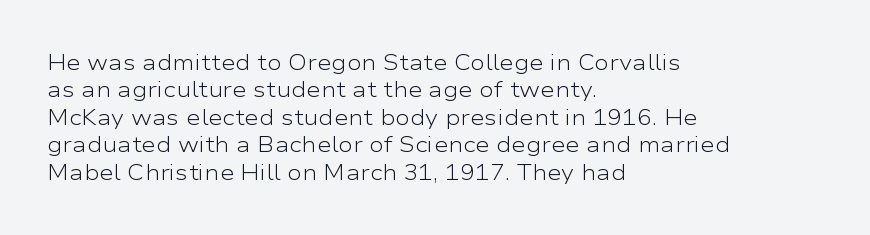
Counters stay open thanks to moderate or lighter strokes. All the whitespace from short lines collects on the right. Normally led — the rows are evenly, conventionally spaced. The glyphs are unaccompanied by any horizontal stroke below them.
